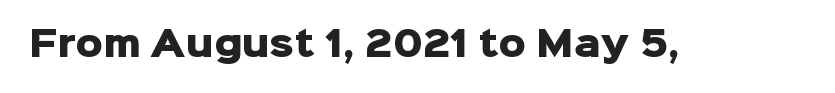
{"serif": "no", "italic": "no", "bold": "yes", "weight": "heavy", "width": "normal", "stroke_contrast": "low", "x_height": "medium", "monospaced": "no", "underline": "no", "letter_spacing": "normal", "letter_spacing_em": 0.0, "glyph_px": 34}
